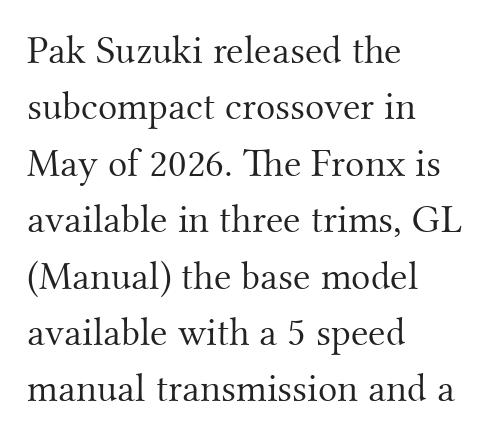
The image shows 40 px light serif type, upright; set left-aligned, normal line spacing (1.41x), normal letter spacing, not underlined; medium stroke contrast and a small x-height.
